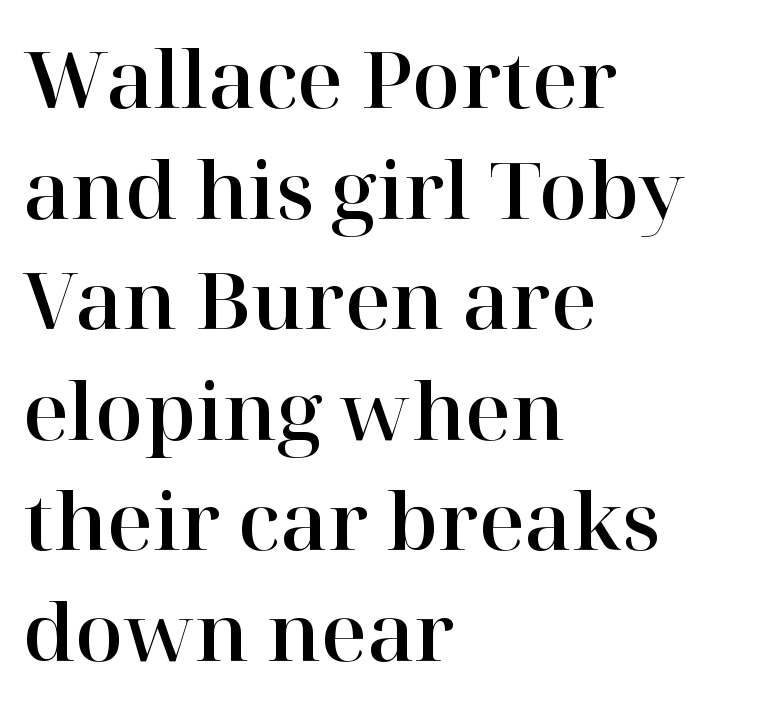
Words appear dense and cohesive because spacing is normal. The letters stand straight up with perfectly vertical stems. Leading: standard. Notice how the passage keeps a crisp vertical edge on the left only. Plain, unruled lines of type. In terms of letterform style, serifs are clearly present.
